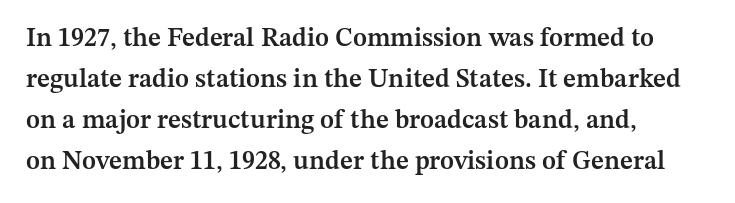
Q: Is the text bold? A: Semi-bold.
Q: Is the text italic (slanted)? A: No, it is upright.
Q: Is the text underlined? A: No.
Q: How is the paragraph aligned? A: Left-aligned.
Q: Is the spacing between letters normal or unusually wide? A: Normal.
Q: Is the spacing between lines tight, normal or loose? A: Normal.
